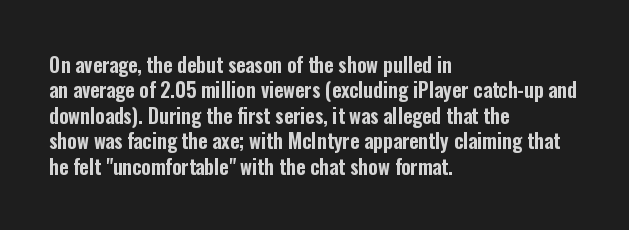
Layout note: lines flush left. The zone under the glyphs is completely vacant. The gaps between neighbouring characters are ordinary and unremarkable. Ascenders rise straight up at ninety degrees. Leading matches the norm, producing a regular column.
